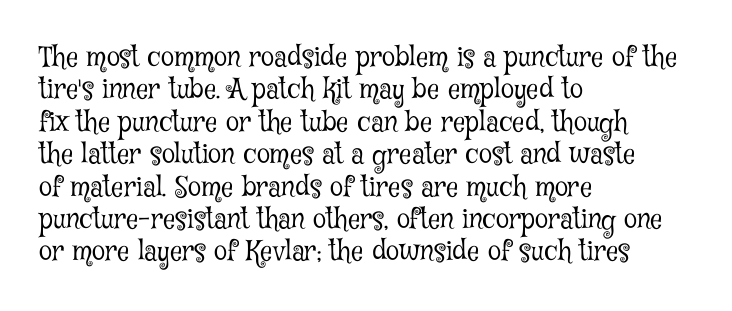
{"italic": "no", "bold": "no", "underline": "no", "align": "left", "line_spacing_ratio": 1.2, "letter_spacing": "normal", "letter_spacing_em": 0.0, "glyph_px": 27}
